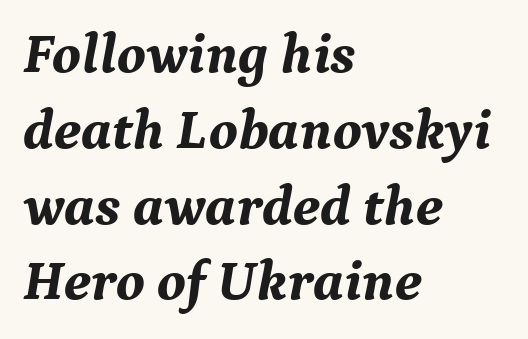
The image shows 57 px bold serif type, italic (leaning right); set left-aligned, normal line spacing (1.33x), normal letter spacing, not underlined; medium stroke contrast and a medium x-height.
